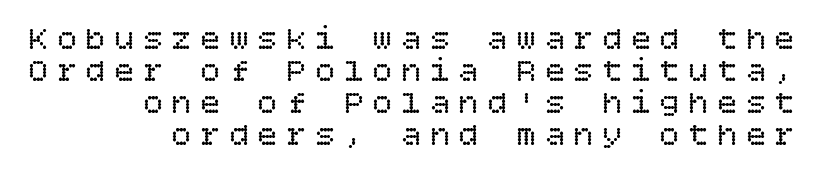
{"italic": "no", "bold": "no", "weight": "regular", "width": "normal", "stroke_contrast": "low", "x_height": "large", "underline": "no", "align": "right", "line_spacing": "tight", "line_spacing_ratio": 0.97, "letter_spacing": "wide", "letter_spacing_em": 0.27, "glyph_px": 33}
